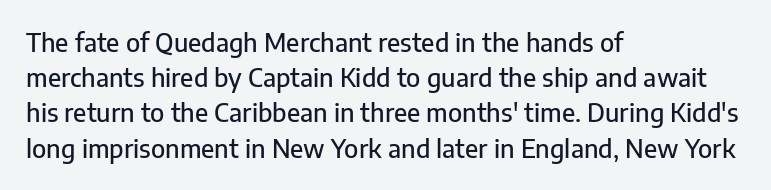
Q: Is the text italic (slanted)? A: No, it is upright.
Q: Is the text underlined? A: No.
Q: How is the paragraph aligned? A: Left-aligned.
Q: Is the spacing between letters normal or unusually wide? A: Normal.
Q: Is the spacing between lines tight, normal or loose? A: Normal.
